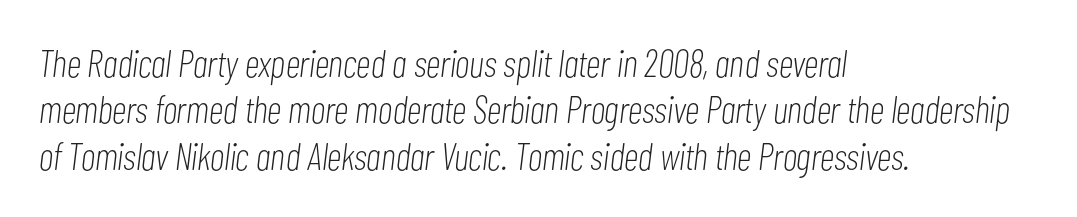
Q: Is the text bold? A: No.
Q: Is the text italic (slanted)? A: Yes, it leans right by about 7 degrees.
Q: Is the text underlined? A: No.
Q: How is the paragraph aligned? A: Left-aligned.
Q: Is the spacing between letters normal or unusually wide? A: Normal.
Q: Width (condensed, normal, or wide)? A: Condensed.
Q: Stroke contrast? A: Low.
Q: x-height? A: Medium.
Q: Monospaced? A: No.
